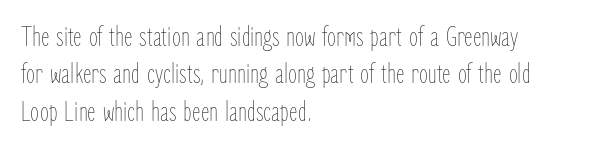
These lines are rendered in a variable-pitch font. The font sits on the lighter half of the weight spectrum, regular included. Unmarked baselines from the first word to the last. No extra tracking has been applied to these lines. The text block is weighted toward the left margin, trailing off unevenly rightward.
